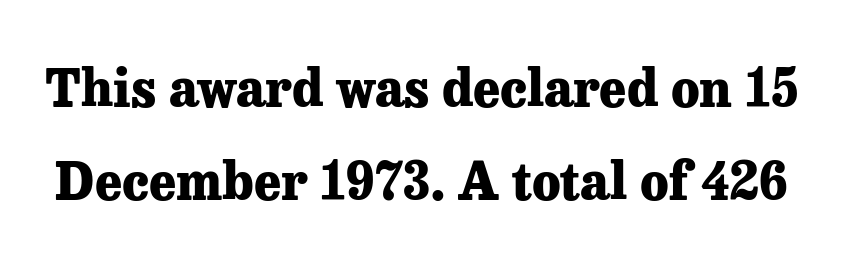
Serif or sans? Serif — the stroke terminals have little feet. A dark, heavy texture on the line: the type is bold. Posture: upright roman. The gap between lines stays unmarked.
